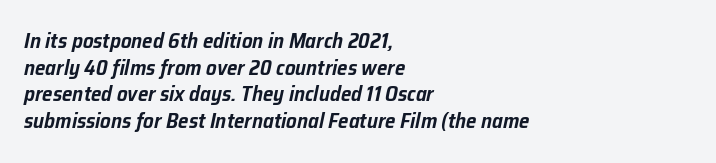
Q: Is the text italic (slanted)? A: Yes, it leans right by about 12 degrees.
Q: Is the text underlined? A: No.
Q: How is the paragraph aligned? A: Left-aligned.
Q: Is the spacing between letters normal or unusually wide? A: Normal.
Q: Is the spacing between lines tight, normal or loose? A: Normal.
